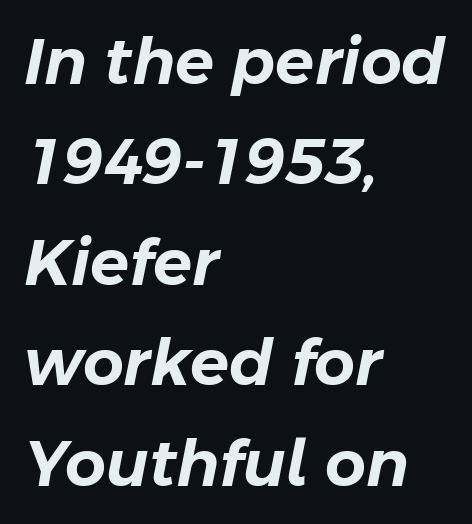
{"italic": "yes", "lean": "right", "slant_degrees": 11, "width": "normal", "stroke_contrast": "low", "x_height": "medium", "monospaced": "no", "underline": "no", "align": "left", "line_spacing": "normal", "line_spacing_ratio": 1.57, "letter_spacing": "normal", "letter_spacing_em": 0.0, "glyph_px": 64}
